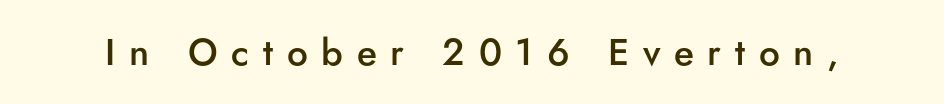
Here the designer chose a conventional face with non-uniform glyph widths. Font category for this specimen: sans-serif. These lines carry some extra weight — a demibold, not a full bold. Type without underlining.
